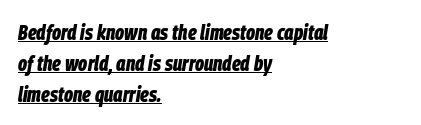
Q: Is the text bold? A: Yes.
Q: Is the text italic (slanted)? A: Yes, it leans right by about 9 degrees.
Q: Is the text underlined? A: Yes.
Q: How is the paragraph aligned? A: Left-aligned.
Q: Is the spacing between letters normal or unusually wide? A: Normal.
Q: Is the spacing between lines tight, normal or loose? A: Normal.
